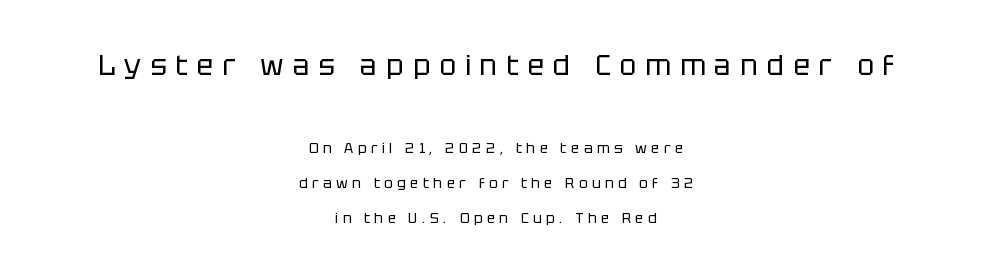
{"serif": "no", "italic": "no", "bold": "no", "weight": "regular", "width": "normal", "stroke_contrast": "low", "x_height": "large", "monospaced": "no", "underline": "no", "align": "center", "line_spacing": "loose", "line_spacing_ratio": 2.49, "letter_spacing": "wide", "letter_spacing_em": 0.32, "larger_block": "first", "size_ratio": 2.0, "glyph_px": 28}
